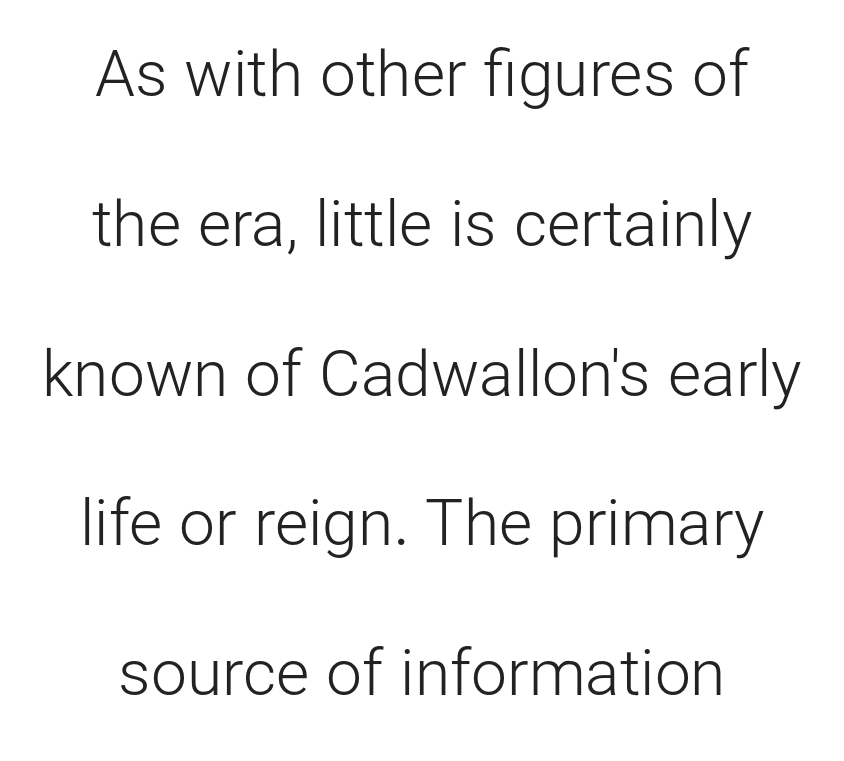
The image shows 64 px light sans-serif type, upright; set centered, loose line spacing (2.34x), normal letter spacing, not underlined; low stroke contrast and a medium x-height.
